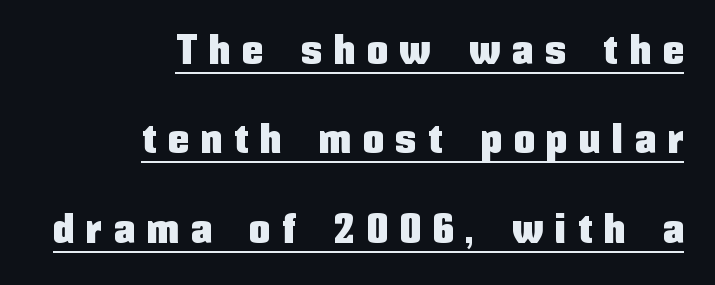
{"serif": "no", "italic": "no", "width": "condensed", "stroke_contrast": "low", "x_height": "medium", "monospaced": "no", "underline": "yes", "align": "right", "line_spacing": "loose", "line_spacing_ratio": 2.18, "letter_spacing": "wide", "letter_spacing_em": 0.31, "glyph_px": 41}
